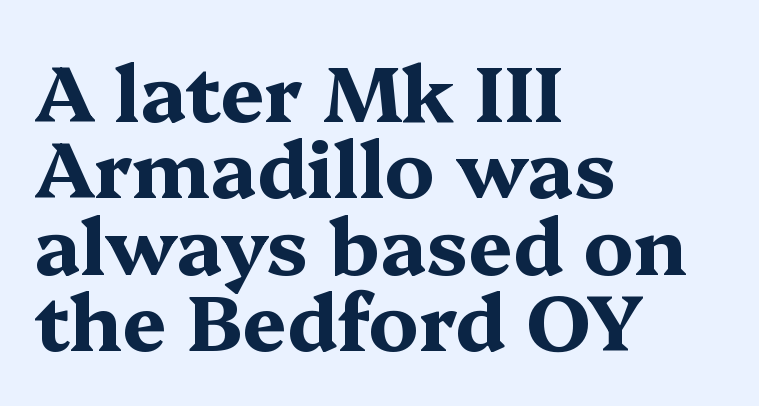
{"serif": "yes", "italic": "no", "bold": "yes", "weight": "bold", "width": "wide", "stroke_contrast": "medium", "x_height": "medium", "monospaced": "no", "underline": "no", "align": "left", "line_spacing": "tight", "line_spacing_ratio": 0.98, "letter_spacing": "normal", "letter_spacing_em": 0.0, "glyph_px": 78}
